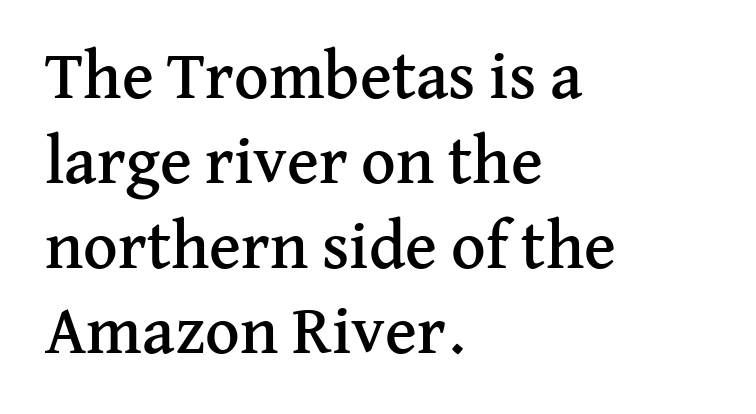
Whoever set this chose a conventional vertical rhythm. Beneath every word, the page is bare. A typesetter would mark this as roman, not italic. Casual observation: everything's shoved over to the left. Tracking value appears to be zero — textbook default spacing.
